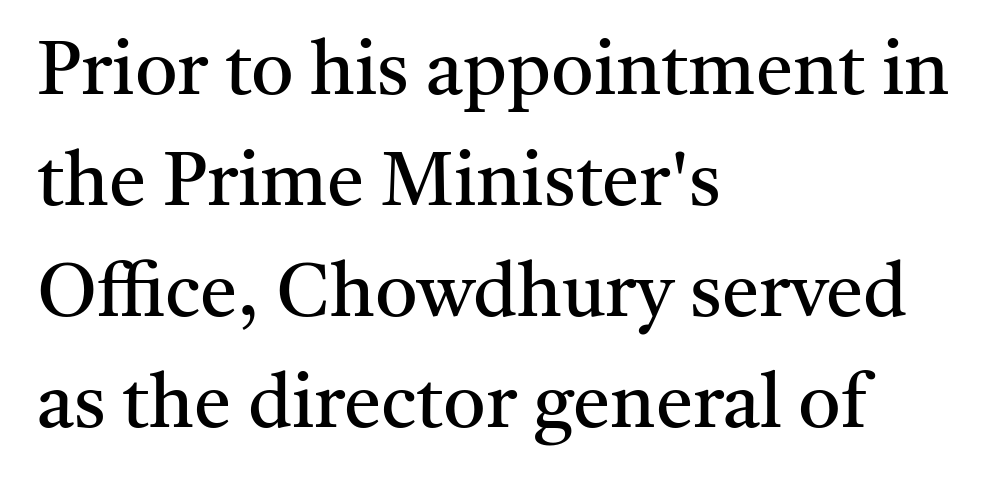
Q: Is the text bold? A: No.
Q: Is the text italic (slanted)? A: No, it is upright.
Q: Is the typeface a serif or a sans-serif typeface? A: Serif.
Q: Is the text underlined? A: No.
Q: How is the paragraph aligned? A: Left-aligned.
Q: Is the spacing between letters normal or unusually wide? A: Normal.
Q: Is the spacing between lines tight, normal or loose? A: Normal.
Q: Width (condensed, normal, or wide)? A: Normal.
Q: Stroke contrast? A: Medium.
Q: x-height? A: Medium.
Q: Monospaced? A: No.
